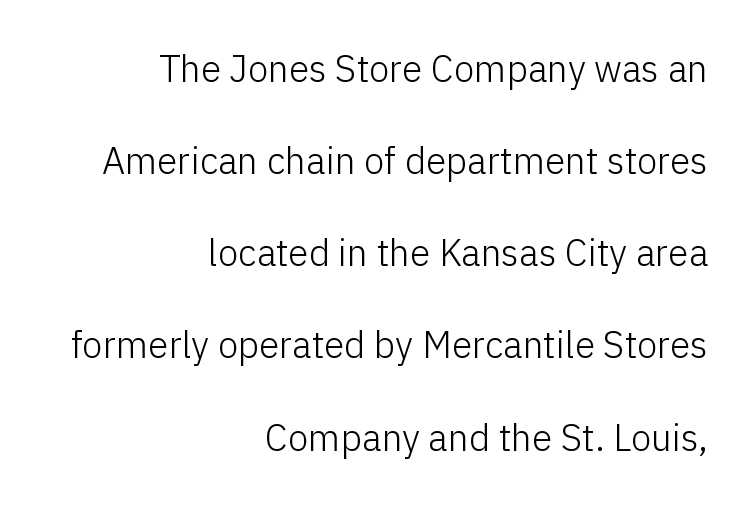
Q: Is the text bold? A: No.
Q: Is the text italic (slanted)? A: No, it is upright.
Q: Is the typeface a serif or a sans-serif typeface? A: Sans-serif.
Q: Is the text underlined? A: No.
Q: How is the paragraph aligned? A: Right-aligned.
Q: Is the spacing between letters normal or unusually wide? A: Normal.
Q: Is the spacing between lines tight, normal or loose? A: Loose.
Q: Width (condensed, normal, or wide)? A: Normal.
Q: Stroke contrast? A: Low.
Q: x-height? A: Medium.
Q: Monospaced? A: No.
